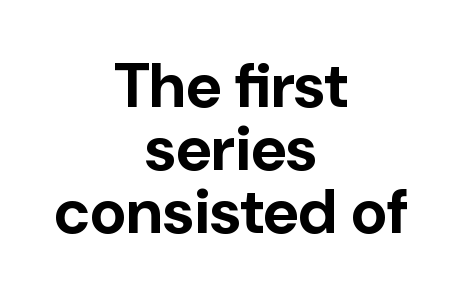
Letterform terminals end flat and unadorned throughout the passage. Horizontal bands of white between lines are thin slivers. Letters rest on an invisible, unmarked baseline. Italic: no, the glyphs are upright roman.
